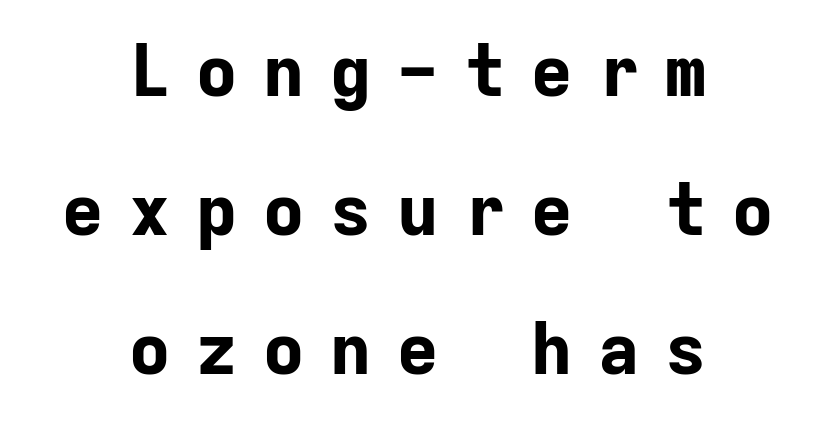
Q: Is the text bold? A: Yes.
Q: Is the text italic (slanted)? A: No, it is upright.
Q: Is the typeface a serif or a sans-serif typeface? A: Sans-serif.
Q: Is the text underlined? A: No.
Q: How is the paragraph aligned? A: Centered.
Q: Is the spacing between letters normal or unusually wide? A: Unusually wide.
Q: Is the spacing between lines tight, normal or loose? A: Loose.
Q: Width (condensed, normal, or wide)? A: Normal.
Q: Stroke contrast? A: Low.
Q: x-height? A: Medium.
Q: Monospaced? A: Yes.
